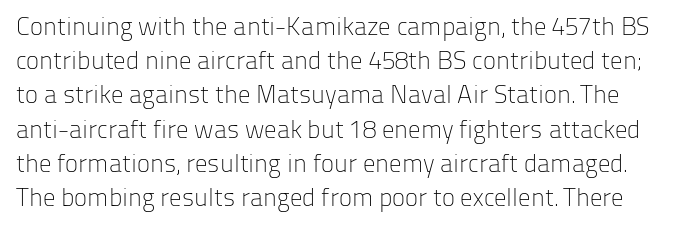
Q: Is the text bold? A: No.
Q: Is the text italic (slanted)? A: No, it is upright.
Q: Is the text underlined? A: No.
Q: Is the spacing between letters normal or unusually wide? A: Normal.
Q: Is the spacing between lines tight, normal or loose? A: Normal.
